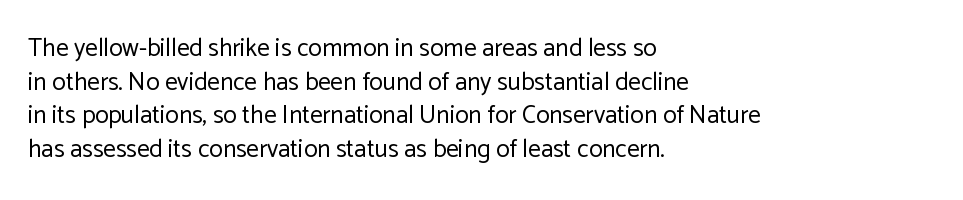
Q: Is the text bold? A: No.
Q: Is the text italic (slanted)? A: No, it is upright.
Q: Is the text underlined? A: No.
Q: How is the paragraph aligned? A: Left-aligned.
Q: Is the spacing between letters normal or unusually wide? A: Normal.
Q: Is the spacing between lines tight, normal or loose? A: Normal.
